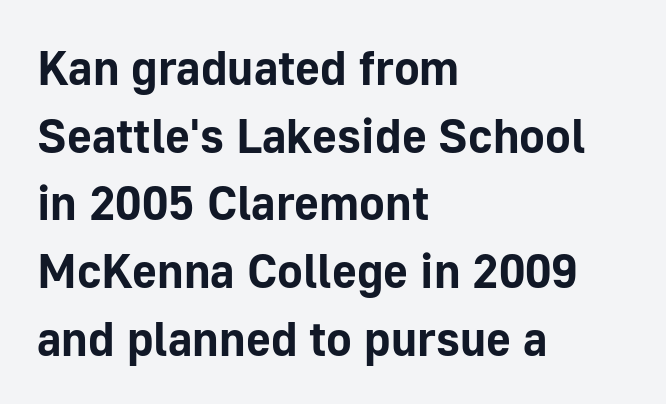
{"serif": "no", "italic": "no", "bold": "yes", "weight": "bold", "width": "normal", "stroke_contrast": "low", "x_height": "medium", "monospaced": "no", "underline": "no", "align": "left", "line_spacing": "normal", "line_spacing_ratio": 1.41, "letter_spacing": "normal", "letter_spacing_em": 0.0, "glyph_px": 48}
